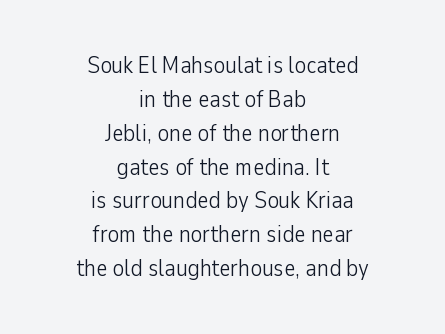
Q: Is the text bold? A: No.
Q: Is the text italic (slanted)? A: No, it is upright.
Q: Is the text underlined? A: No.
Q: How is the paragraph aligned? A: Centered.
Q: Is the spacing between letters normal or unusually wide? A: Normal.
Q: Is the spacing between lines tight, normal or loose? A: Normal.
